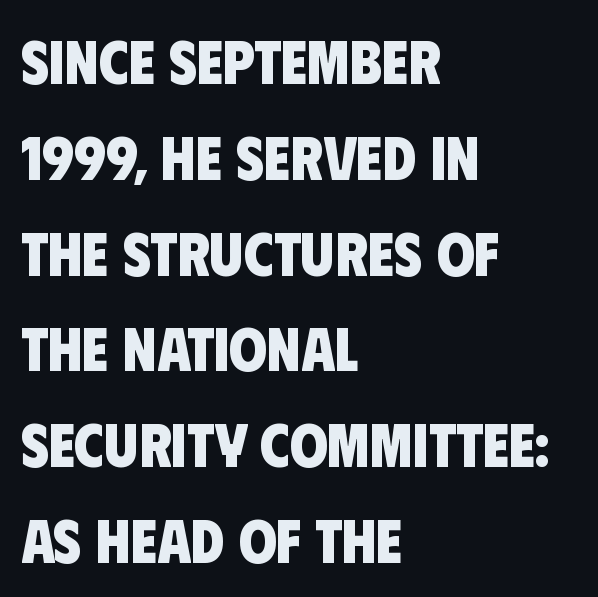
The image shows 61 px heavy, condensed sans-serif type; set left-aligned, normal line spacing (1.57x), normal letter spacing, not underlined; low stroke contrast and a large x-height.
